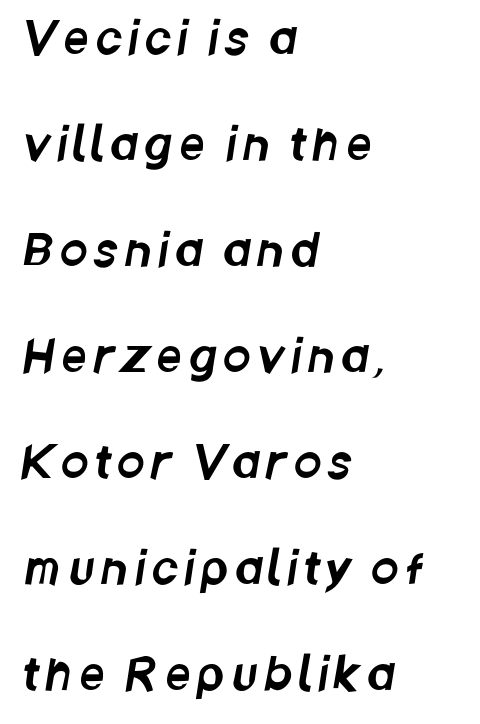
The image shows 44 px condensed sans-serif type; set left-aligned, loose line spacing (2.41x), not underlined; low stroke contrast and a large x-height.
